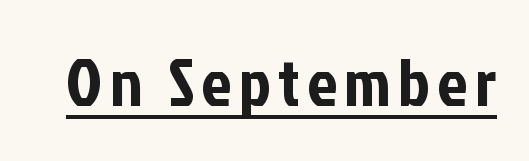
{"serif": "no", "italic": "no", "width": "condensed", "stroke_contrast": "low", "x_height": "medium", "monospaced": "no", "underline": "yes", "glyph_px": 67}
